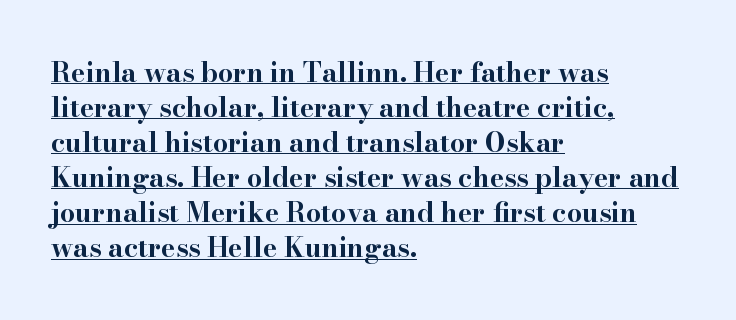
The image shows 27 px bold type, upright; set left-aligned, normal line spacing (1.3x), normal letter spacing, underlined.
